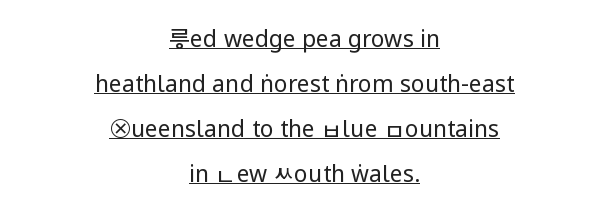
Q: Is the text bold? A: No.
Q: Is the text italic (slanted)? A: No, it is upright.
Q: Is the text underlined? A: Yes.
Q: How is the paragraph aligned? A: Centered.
Q: Is the spacing between letters normal or unusually wide? A: Normal.
Q: Is the spacing between lines tight, normal or loose? A: Loose.
